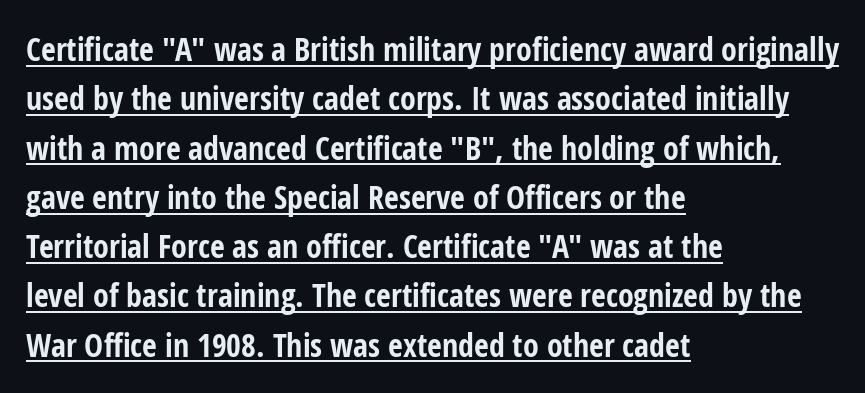
Here the designer chose a conventional face with non-uniform glyph widths. This sample is left-justified, so line endings fall wherever the words run out. This sample uses an upright cut, with every glyph sitting square on the baseline. Notice how descenders clear the ascenders below comfortably — that's standard leading.
